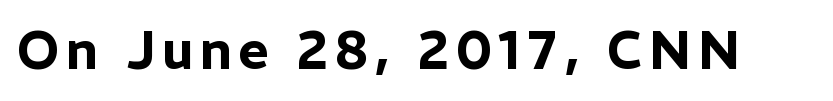
{"serif": "no", "italic": "no", "width": "normal", "stroke_contrast": "low", "x_height": "medium", "monospaced": "no", "underline": "no", "glyph_px": 53}
